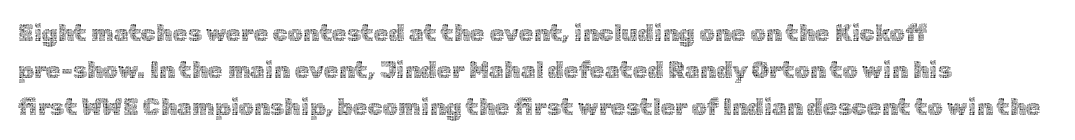
Q: Is the text bold? A: No.
Q: Is the text italic (slanted)? A: No, it is upright.
Q: Is the text underlined? A: No.
Q: How is the paragraph aligned? A: Left-aligned.
Q: Is the spacing between letters normal or unusually wide? A: Normal.
Q: Is the spacing between lines tight, normal or loose? A: Normal.
